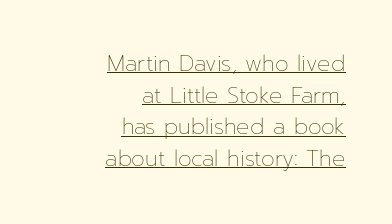
The image shows 22 px text type, upright; set right-aligned, normal line spacing (1.44x), normal letter spacing, underlined.
